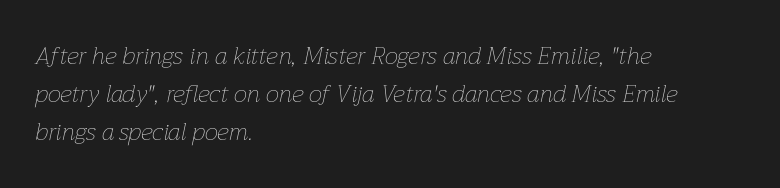
Q: Is the text bold? A: No.
Q: Is the text italic (slanted)? A: Yes, it leans right by about 12 degrees.
Q: Is the text underlined? A: No.
Q: How is the paragraph aligned? A: Left-aligned.
Q: Is the spacing between letters normal or unusually wide? A: Normal.
Q: Is the spacing between lines tight, normal or loose? A: Normal.
